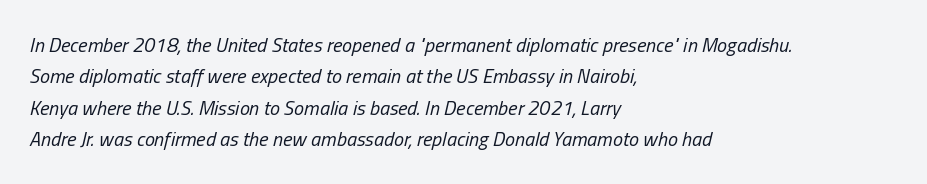
Q: Is the text bold? A: No.
Q: Is the text italic (slanted)? A: Yes, it leans right by about 13 degrees.
Q: Is the text underlined? A: No.
Q: How is the paragraph aligned? A: Left-aligned.
Q: Is the spacing between letters normal or unusually wide? A: Normal.
Q: Is the spacing between lines tight, normal or loose? A: Normal.
